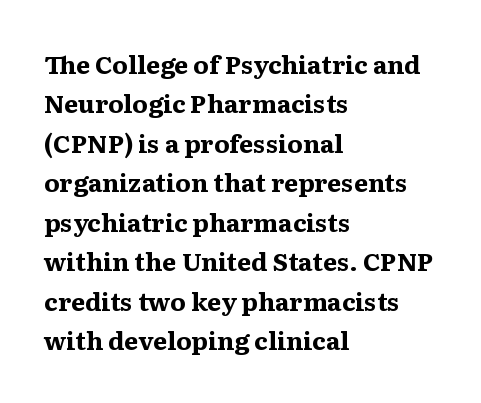
Q: Is the text bold? A: Yes.
Q: Is the text italic (slanted)? A: No, it is upright.
Q: Is the text underlined? A: No.
Q: How is the paragraph aligned? A: Left-aligned.
Q: Is the spacing between letters normal or unusually wide? A: Normal.
Q: Is the spacing between lines tight, normal or loose? A: Normal.
